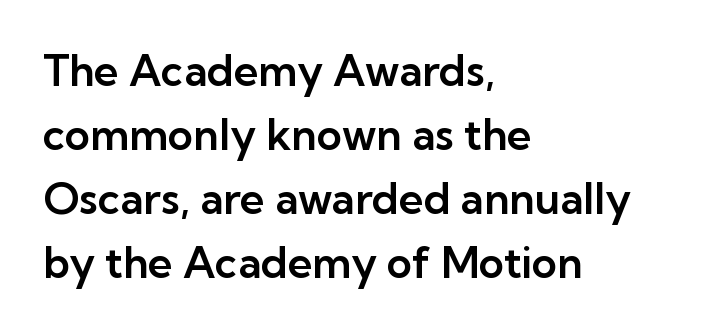
{"serif": "no", "italic": "no", "width": "normal", "stroke_contrast": "low", "x_height": "medium", "monospaced": "no", "underline": "no", "align": "left", "line_spacing": "normal", "line_spacing_ratio": 1.49, "letter_spacing": "normal", "letter_spacing_em": 0.0, "glyph_px": 43}
